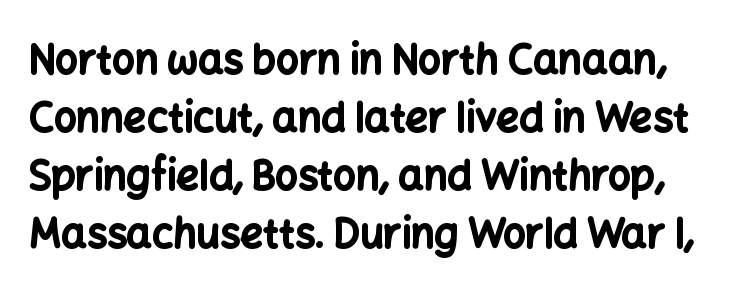
The image shows 40 px bold sans-serif type, upright; set normal line spacing (1.45x), normal letter spacing, not underlined; low stroke contrast and a medium x-height.
